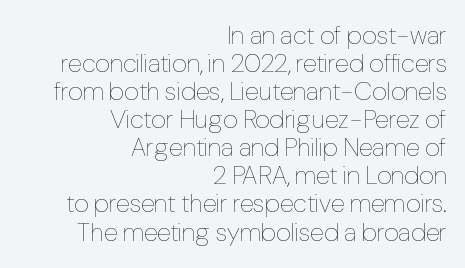
The image shows 26 px text type, upright; set right-aligned, tight line spacing (1.08x), normal letter spacing, not underlined.
